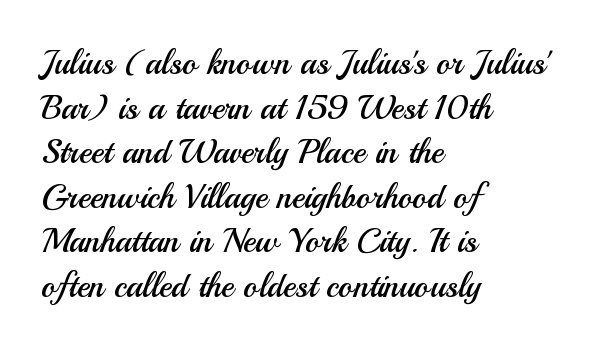
Q: Is the text bold? A: No.
Q: Is the text italic (slanted)? A: Yes.
Q: Is the typeface a serif or a sans-serif typeface? A: Sans-serif.
Q: Is the text underlined? A: No.
Q: How is the paragraph aligned? A: Left-aligned.
Q: Is the spacing between letters normal or unusually wide? A: Normal.
Q: Is the spacing between lines tight, normal or loose? A: Normal.
Q: Width (condensed, normal, or wide)? A: Normal.
Q: Stroke contrast? A: Medium.
Q: x-height? A: Small.
Q: Monospaced? A: No.
